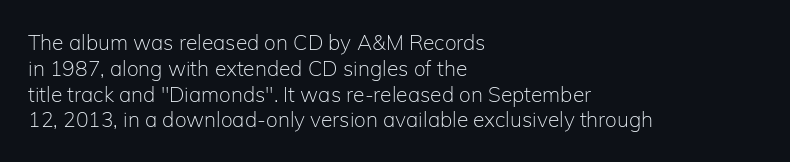
The image shows 21 px text type, upright; set left-aligned, line spacing 1.23x, normal letter spacing, not underlined.
